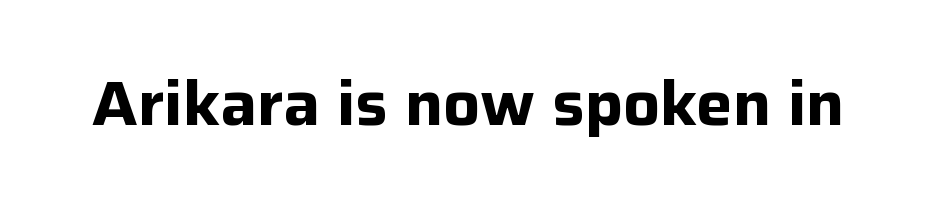
{"serif": "no", "italic": "no", "bold": "yes", "weight": "bold", "width": "normal", "stroke_contrast": "low", "x_height": "medium", "monospaced": "no", "underline": "no", "letter_spacing": "normal", "letter_spacing_em": 0.0, "glyph_px": 61}
